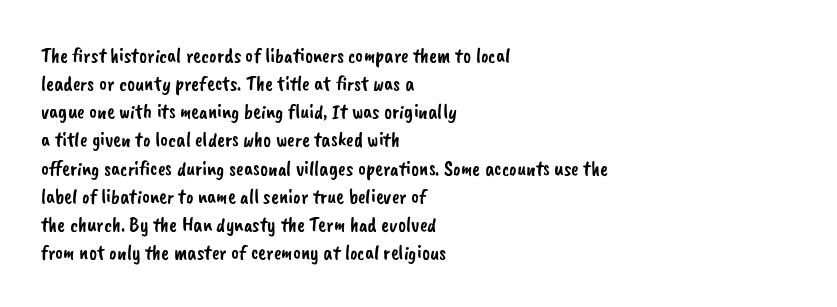
Beneath every word, the page is bare. Each word holds together tightly as a unit, with standard inter-letter gaps. Evenly set lines give the paragraph a standard silhouette. The passage is arranged the way most books set body copy — flush left.
